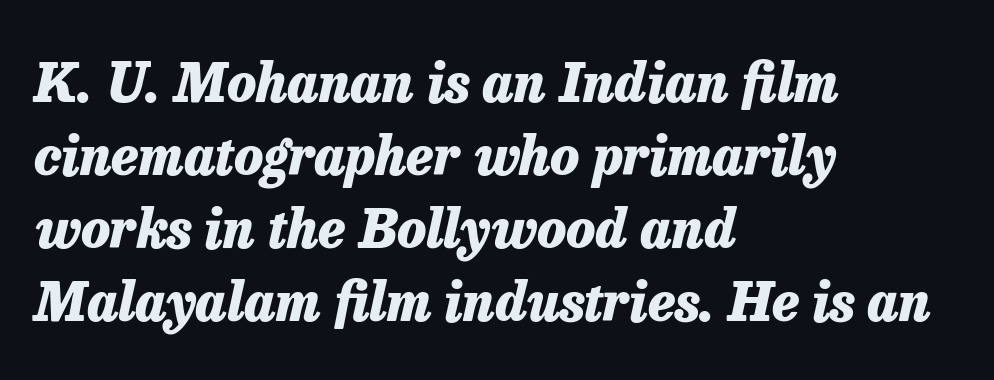
{"italic": "yes", "lean": "right", "slant_degrees": 13, "bold": "yes", "weight": "heavy", "width": "normal", "stroke_contrast": "low", "x_height": "medium", "monospaced": "no", "underline": "no", "align": "left", "line_spacing": "normal", "line_spacing_ratio": 1.38, "letter_spacing": "normal", "letter_spacing_em": 0.0, "glyph_px": 53}
